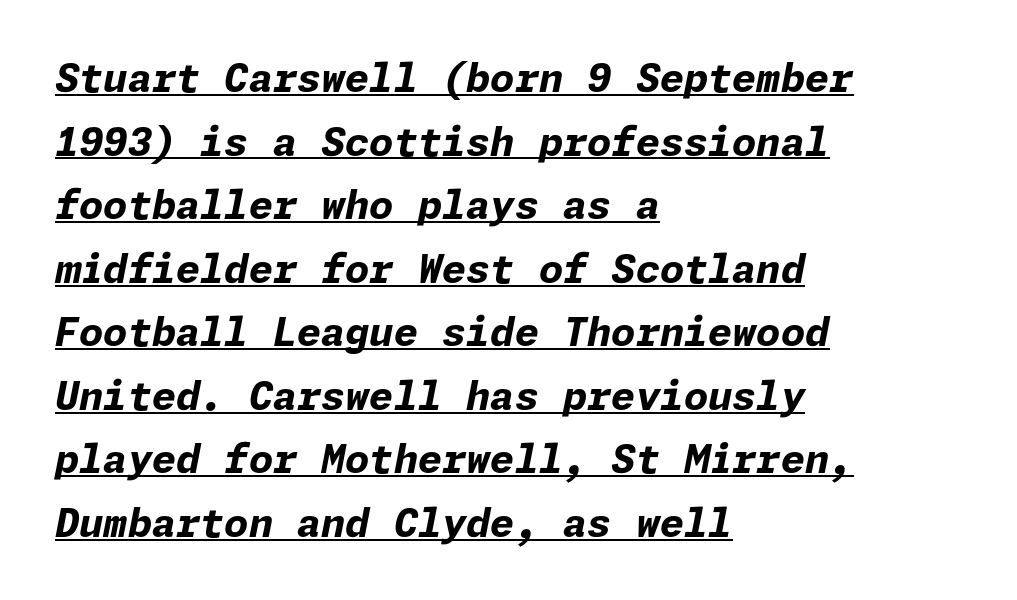
{"italic": "yes", "lean": "right", "slant_degrees": 11, "bold": "yes", "weight": "bold", "width": "normal", "stroke_contrast": "low", "x_height": "medium", "underline": "yes", "align": "left", "line_spacing": "normal", "line_spacing_ratio": 1.63, "letter_spacing": "normal", "letter_spacing_em": 0.0, "glyph_px": 39}
